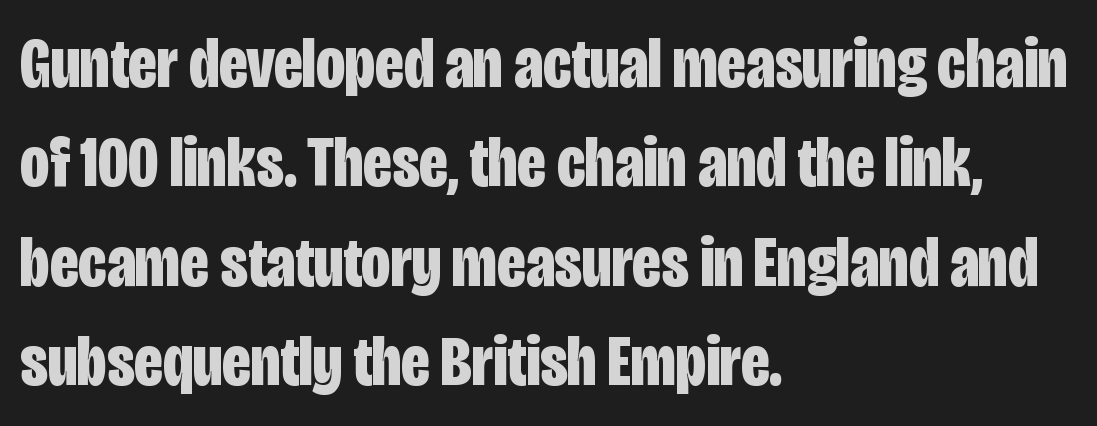
The face used here is a sans, in the tradition of grotesques and geometrics. The sample has been set heavy, in full bold. You could call the tracking neutral — neither tight nor loose. The line-height multiplier appears to be the usual default. Which margin do the lines hug? The left one — the right edge is uneven.
